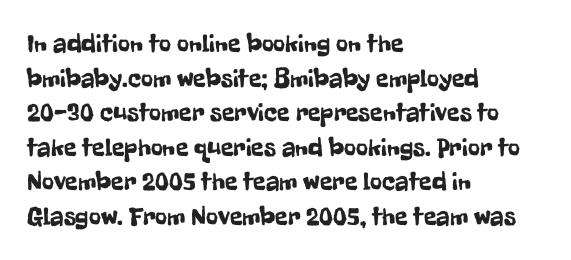
{"italic": "no", "underline": "no", "align": "left", "line_spacing": "normal", "line_spacing_ratio": 1.33, "letter_spacing": "normal", "letter_spacing_em": 0.0, "glyph_px": 26}
